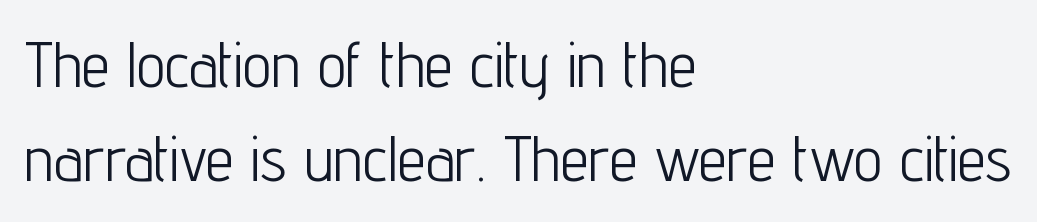
The lettering stays uniformly vertical, giving the passage a roman look. Lines of text with bare space underneath. A light-to-regular cut is what we see here. The letters advance in unequal steps, a hallmark of proportional type. The type family on display is of the sans-serif kind. This sample is left-justified, so line endings fall wherever the words run out.
